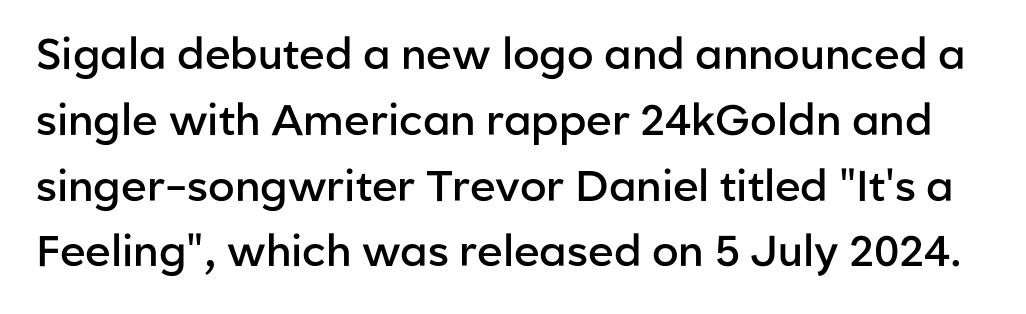
Looks like regular typesetting: each glyph gets only the width it needs. If you drew a line through each stem, it would be perfectly vertical. This sample keeps an unexceptional amount of space between lines. You can tell from the bare stems that sans-serif type was used. The baseline area is clear.
